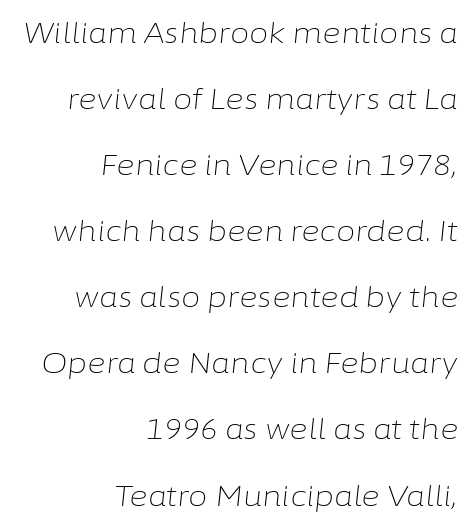
Q: Is the text bold? A: No.
Q: Is the text italic (slanted)? A: Yes, it leans right by about 6 degrees.
Q: Is the text underlined? A: No.
Q: How is the paragraph aligned? A: Right-aligned.
Q: Is the spacing between letters normal or unusually wide? A: Normal.
Q: Is the spacing between lines tight, normal or loose? A: Loose.
Q: Width (condensed, normal, or wide)? A: Normal.
Q: Stroke contrast? A: Low.
Q: x-height? A: Medium.
Q: Monospaced? A: No.
